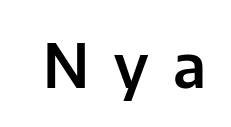
The image shows 61 px sans-serif type, upright; set unusually wide letter spacing (+0.4 em), not underlined; low stroke contrast and a medium x-height.
